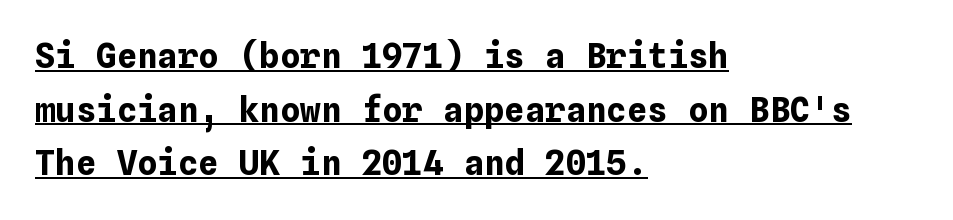
The image shows 34 px bold type, upright; set left-aligned, normal line spacing (1.58x), normal letter spacing, underlined; low stroke contrast and a medium x-height.
